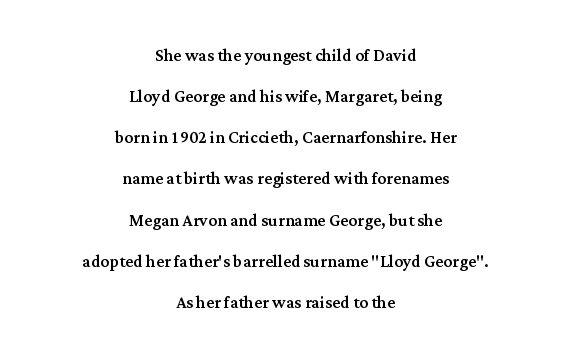
{"italic": "no", "underline": "no", "align": "center", "line_spacing_ratio": 1.87, "letter_spacing": "normal", "letter_spacing_em": 0.0, "glyph_px": 22}
